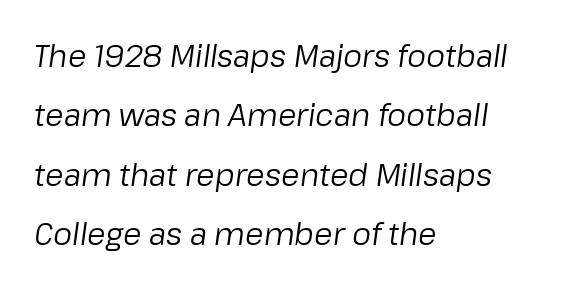
Q: Is the text bold? A: No.
Q: Is the text italic (slanted)? A: Yes, it leans right by about 8 degrees.
Q: Is the text underlined? A: No.
Q: How is the paragraph aligned? A: Left-aligned.
Q: Is the spacing between letters normal or unusually wide? A: Normal.
Q: Is the spacing between lines tight, normal or loose? A: Loose.
Q: Width (condensed, normal, or wide)? A: Normal.
Q: Stroke contrast? A: Low.
Q: x-height? A: Medium.
Q: Monospaced? A: No.
